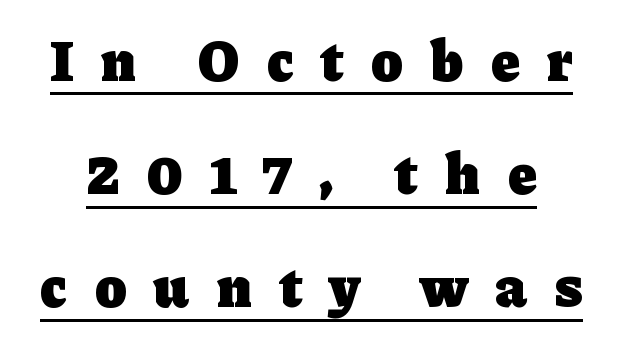
{"serif": "yes", "italic": "no", "bold": "yes", "weight": "heavy", "width": "normal", "stroke_contrast": "low", "x_height": "medium", "monospaced": "no", "underline": "yes", "line_spacing": "loose", "line_spacing_ratio": 1.95, "letter_spacing": "wide", "letter_spacing_em": 0.48, "glyph_px": 58}
